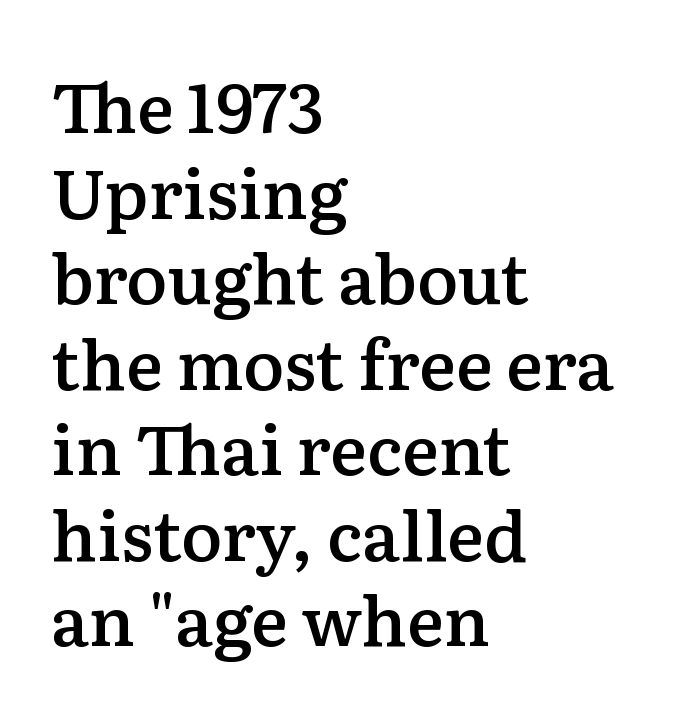
The image shows 69 px semibold serif type, upright; set left-aligned, line spacing 1.24x, normal letter spacing, not underlined; low stroke contrast and a medium x-height.
